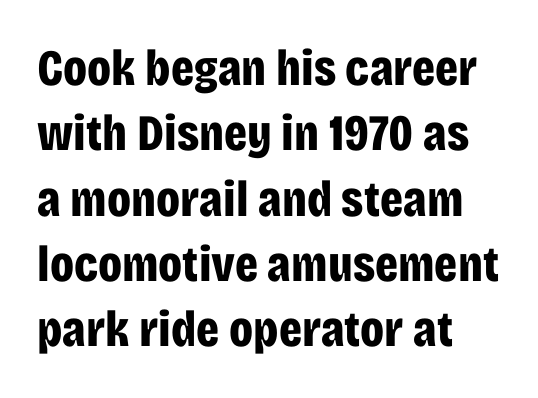
{"serif": "no", "italic": "no", "bold": "yes", "weight": "bold", "width": "condensed", "stroke_contrast": "low", "x_height": "large", "monospaced": "no", "underline": "no", "align": "left", "line_spacing": "normal", "line_spacing_ratio": 1.28, "letter_spacing": "normal", "letter_spacing_em": 0.0, "glyph_px": 51}
